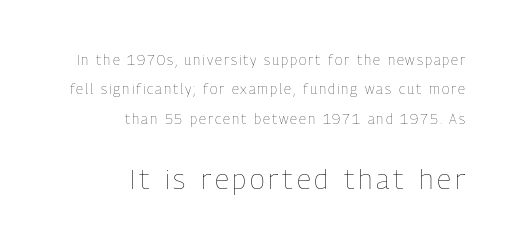
The image shows 28 px thin, condensed type, upright; set right-aligned, loose line spacing (2.09x), not underlined; the second (bottom) block is 2.0x larger; low stroke contrast and a medium x-height.
